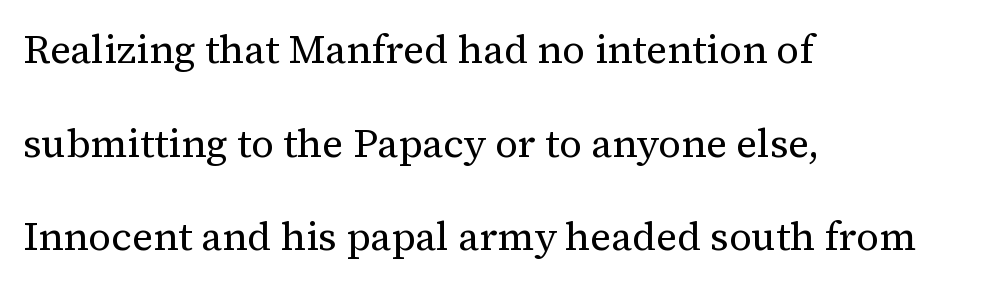
Q: Is the text bold? A: No.
Q: Is the text italic (slanted)? A: No, it is upright.
Q: Is the typeface a serif or a sans-serif typeface? A: Serif.
Q: Is the text underlined? A: No.
Q: How is the paragraph aligned? A: Left-aligned.
Q: Is the spacing between letters normal or unusually wide? A: Normal.
Q: Is the spacing between lines tight, normal or loose? A: Loose.
Q: Width (condensed, normal, or wide)? A: Normal.
Q: Stroke contrast? A: Medium.
Q: x-height? A: Medium.
Q: Monospaced? A: No.
